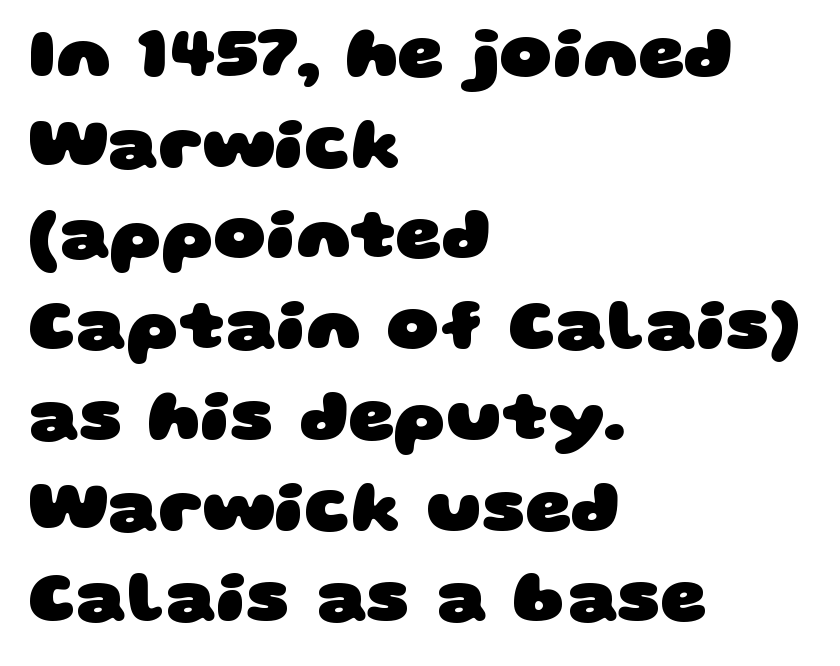
{"serif": "no", "bold": "yes", "weight": "heavy", "width": "wide", "stroke_contrast": "low", "x_height": "large", "monospaced": "no", "underline": "no", "align": "left", "line_spacing": "normal", "line_spacing_ratio": 1.26, "letter_spacing": "normal", "letter_spacing_em": 0.0, "glyph_px": 72}
